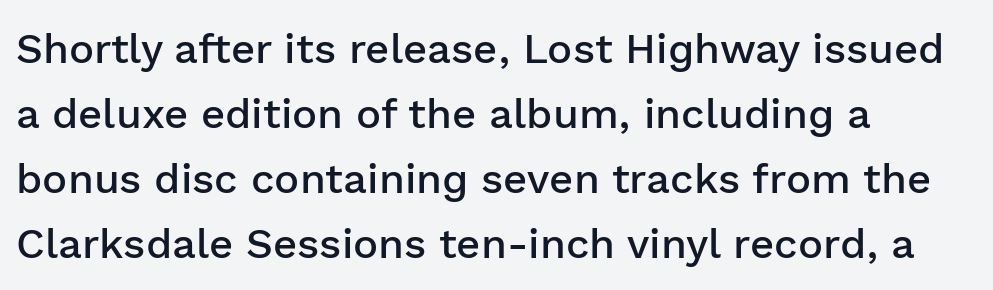
Q: Is the text bold? A: Semi-bold.
Q: Is the text italic (slanted)? A: No, it is upright.
Q: Is the typeface a serif or a sans-serif typeface? A: Sans-serif.
Q: Is the text underlined? A: No.
Q: How is the paragraph aligned? A: Left-aligned.
Q: Is the spacing between letters normal or unusually wide? A: Normal.
Q: Is the spacing between lines tight, normal or loose? A: Normal.
Q: Width (condensed, normal, or wide)? A: Normal.
Q: Stroke contrast? A: Low.
Q: x-height? A: Medium.
Q: Monospaced? A: No.
